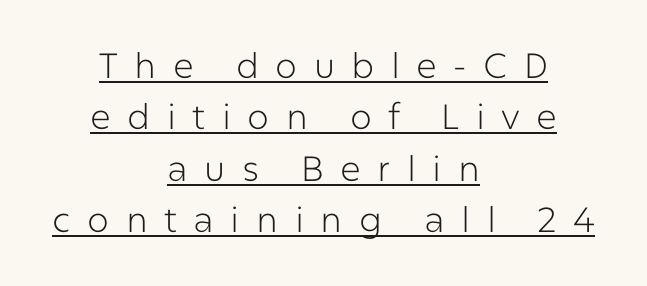
Reading down the block, each line starts at a different indent, mirrored at its end. In designer terms, the underline attribute is active on this setting. Each letter keeps its own natural width here, so spacing adapts to shape. Successive baselines arrive at the customary interval. The tracking jumps out immediately: characters are airy and widely separated. Each letter's strokes conclude bluntly, with no projecting serifs.
